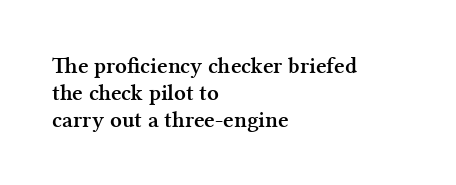
The typography opts for an upright posture over an oblique one. Glyph-to-glyph distance matches everyday printed text. Horizontal alignment here is leftward, the default for most running prose. Caption: bold face, heavy strokes. Quick note: underline off.
